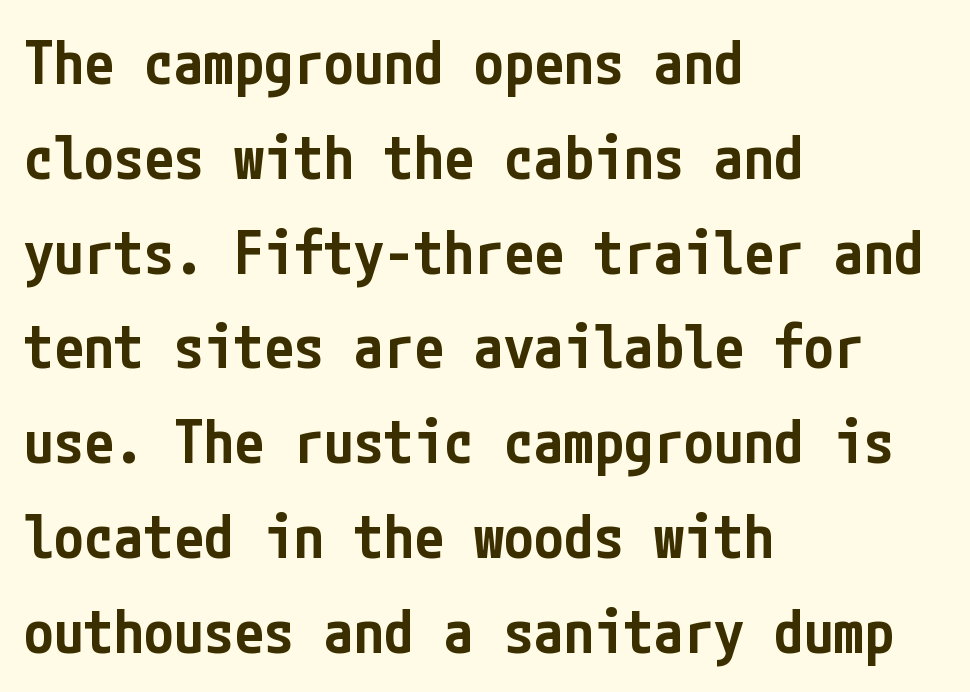
The image shows 60 px semibold, condensed sans-serif type, upright; set left-aligned, normal line spacing (1.58x), normal letter spacing, not underlined; low stroke contrast and a medium x-height.
